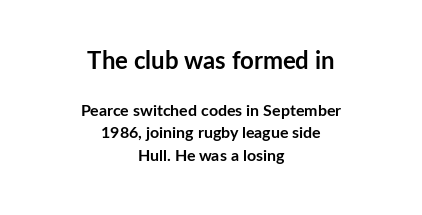
The image shows 24 px bold type, upright; set centered, normal line spacing (1.43x), normal letter spacing, not underlined; the first (top) block is 1.5x larger.
